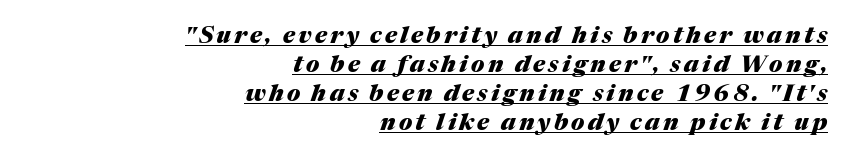
The image shows 23 px bold type, italic (leaning right); set right-aligned, normal line spacing (1.26x), underlined.
